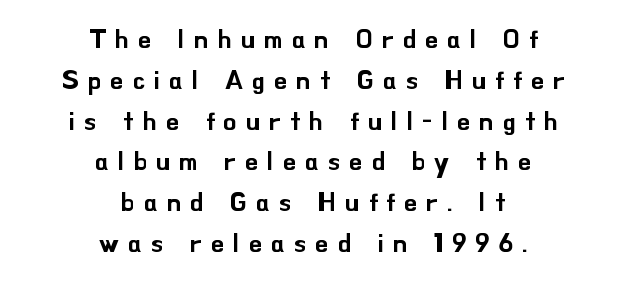
Vertically, the passage feels balanced, rows spaced as you'd expect. Bare-footed words on every line. Does extra space separate the letters? Yes, quite a lot of it. The compositor balanced each line on the midline. Notice how the stems are strictly vertical — no italics here.
